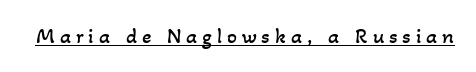
Q: Is the text bold? A: No.
Q: Is the text underlined? A: Yes.
Q: Is the spacing between letters normal or unusually wide? A: Unusually wide.
